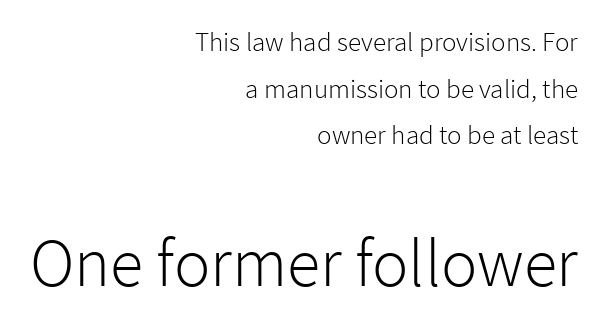
The image shows 68 px light sans-serif type, upright; set right-aligned, line spacing 1.73x, normal letter spacing, not underlined; the second (bottom) block is 2.52x larger; low stroke contrast and a medium x-height.
